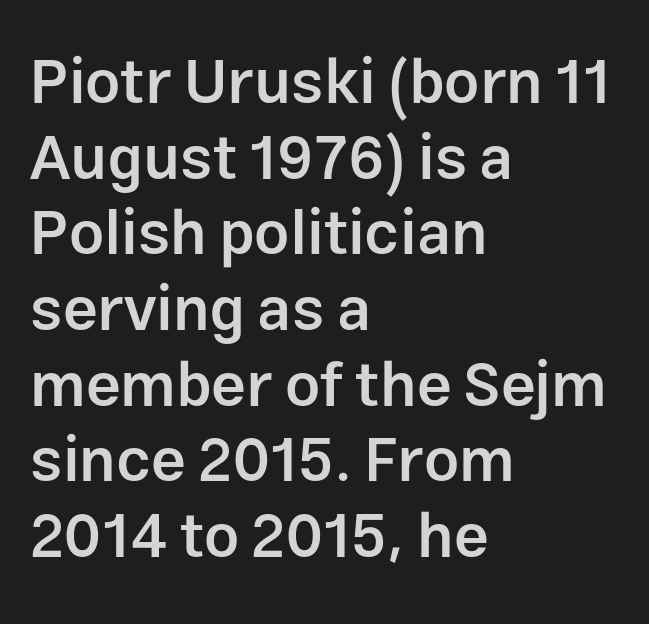
The image shows 62 px semibold sans-serif type, upright; set left-aligned, line spacing 1.22x, normal letter spacing, not underlined; low stroke contrast and a medium x-height.
